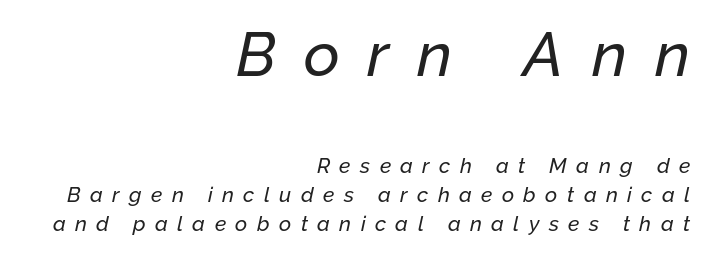
The image shows 62 px text type, italic (leaning right); set right-aligned, normal line spacing (1.39x), unusually wide letter spacing (+0.45 em), not underlined; the first (top) block is 2.95x larger; low stroke contrast and a medium x-height.
